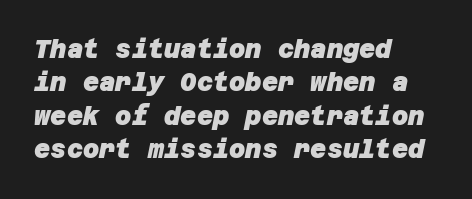
Q: Is the text bold? A: Yes.
Q: Is the text underlined? A: No.
Q: How is the paragraph aligned? A: Left-aligned.
Q: Is the spacing between letters normal or unusually wide? A: Normal.
Q: Is the spacing between lines tight, normal or loose? A: Normal.
